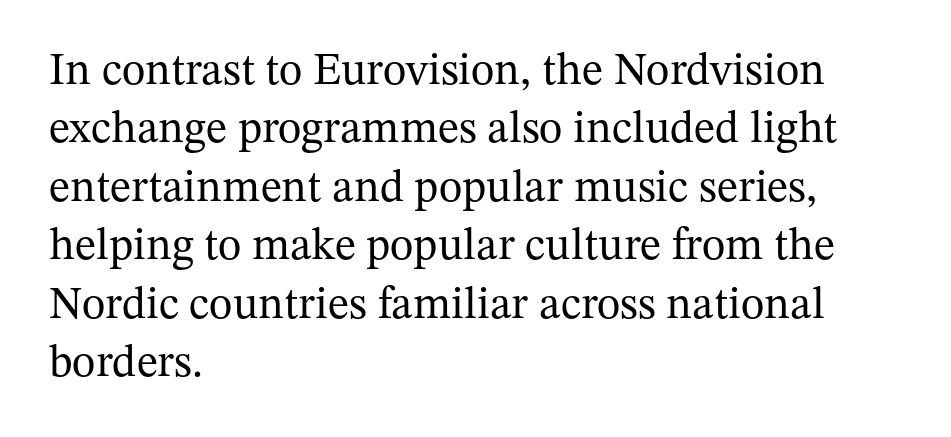
Q: Is the text bold? A: No.
Q: Is the text italic (slanted)? A: No, it is upright.
Q: Is the typeface a serif or a sans-serif typeface? A: Serif.
Q: Is the text underlined? A: No.
Q: How is the paragraph aligned? A: Left-aligned.
Q: Is the spacing between letters normal or unusually wide? A: Normal.
Q: Is the spacing between lines tight, normal or loose? A: Normal.
Q: Width (condensed, normal, or wide)? A: Normal.
Q: Stroke contrast? A: Medium.
Q: x-height? A: Medium.
Q: Monospaced? A: No.
